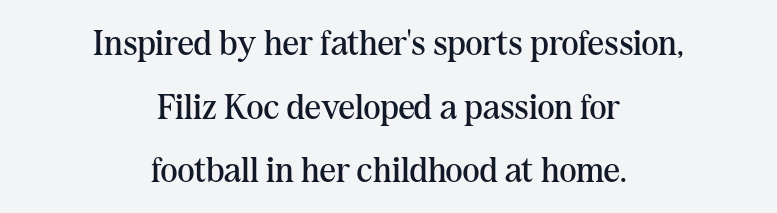
Q: Is the text bold? A: No.
Q: Is the text italic (slanted)? A: No, it is upright.
Q: Is the typeface a serif or a sans-serif typeface? A: Serif.
Q: Is the text underlined? A: No.
Q: How is the paragraph aligned? A: Centered.
Q: Is the spacing between letters normal or unusually wide? A: Normal.
Q: Width (condensed, normal, or wide)? A: Normal.
Q: Stroke contrast? A: Medium.
Q: x-height? A: Medium.
Q: Monospaced? A: No.
